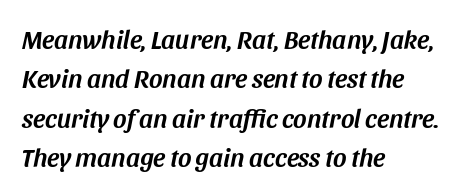
The image shows 26 px text type, italic (leaning right); set left-aligned, normal line spacing (1.51x), normal letter spacing, not underlined.
